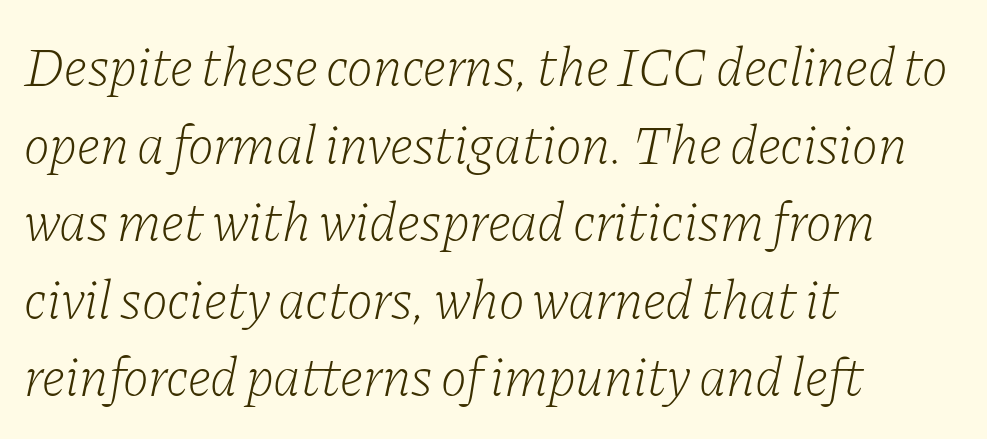
{"serif": "yes", "italic": "yes", "lean": "right", "slant_degrees": 11, "bold": "no", "weight": "light", "width": "normal", "stroke_contrast": "low", "x_height": "medium", "monospaced": "no", "underline": "no", "align": "left", "line_spacing": "normal", "line_spacing_ratio": 1.41, "letter_spacing": "normal", "letter_spacing_em": 0.0, "glyph_px": 55}
